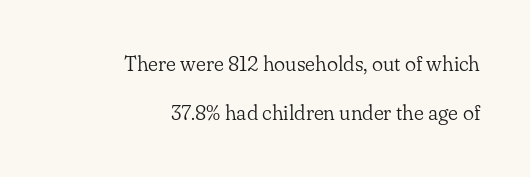
{"italic": "no", "bold": "no", "underline": "no", "align": "right", "line_spacing": "loose", "line_spacing_ratio": 2.34, "letter_spacing": "normal", "letter_spacing_em": 0.0, "glyph_px": 21}
